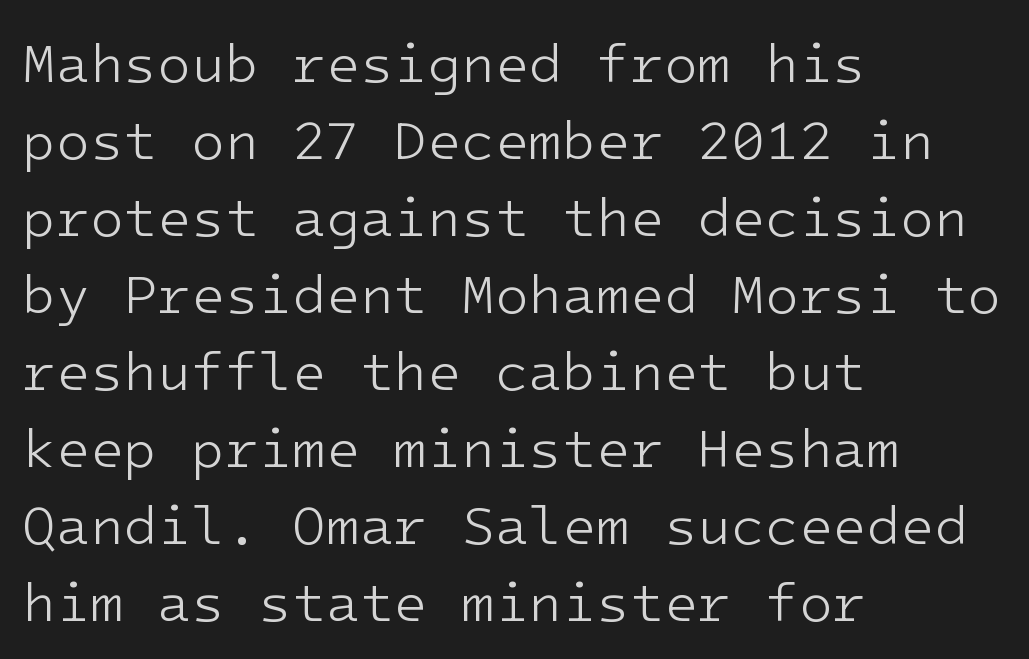
Nope, not italic — everything's standing straight. Clear beneath every line of the passage. If you measured baseline to baseline, you'd find a middling distance. Where is the straight margin? On the left. Vertical stems look standard width or narrower in stroke. The letters carry no serifs — their stems end cleanly without finishing strokes.
